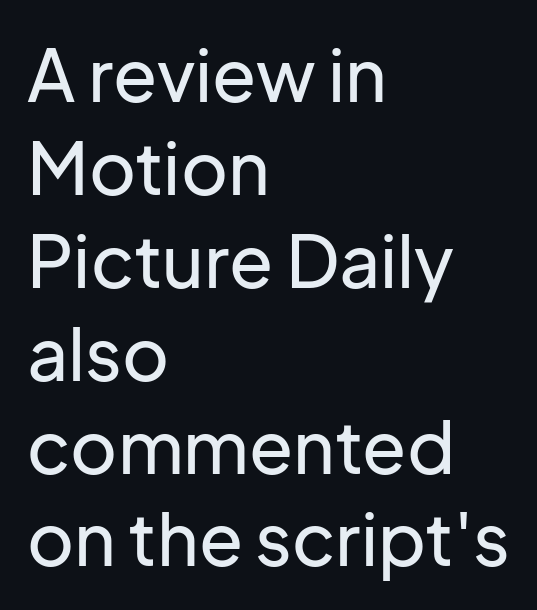
{"serif": "no", "italic": "no", "width": "normal", "stroke_contrast": "low", "x_height": "medium", "monospaced": "no", "underline": "no", "align": "left", "line_spacing": "normal", "line_spacing_ratio": 1.29, "letter_spacing": "normal", "letter_spacing_em": 0.0, "glyph_px": 72}
